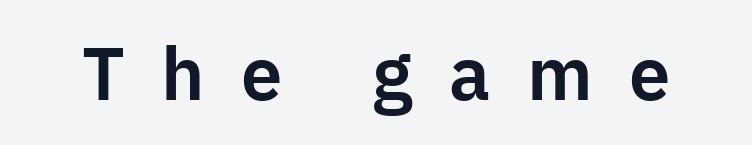
Q: Is the text italic (slanted)? A: No, it is upright.
Q: Is the typeface a serif or a sans-serif typeface? A: Sans-serif.
Q: Is the text underlined? A: No.
Q: Is the spacing between letters normal or unusually wide? A: Unusually wide.
Q: Width (condensed, normal, or wide)? A: Normal.
Q: Stroke contrast? A: Low.
Q: x-height? A: Medium.
Q: Monospaced? A: No.
